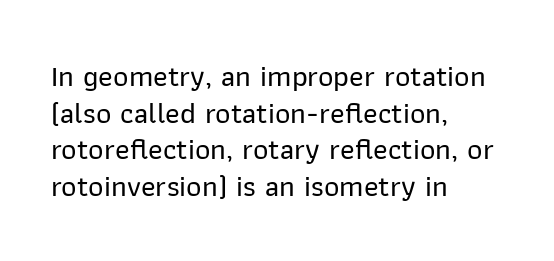
The image shows 30 px sans-serif type, upright; set left-aligned, line spacing 1.22x, normal letter spacing, not underlined; low stroke contrast and a medium x-height.
